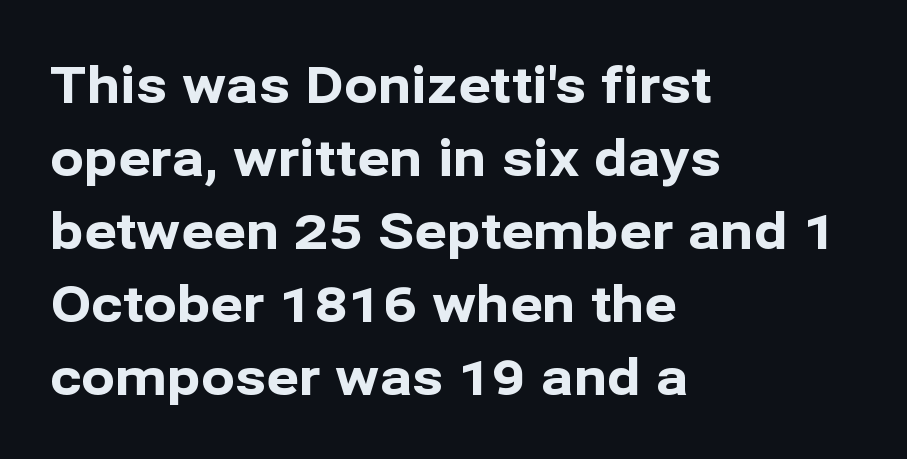
The image shows 50 px bold sans-serif type, upright; set left-aligned, normal line spacing (1.46x), normal letter spacing, not underlined; low stroke contrast and a medium x-height.
